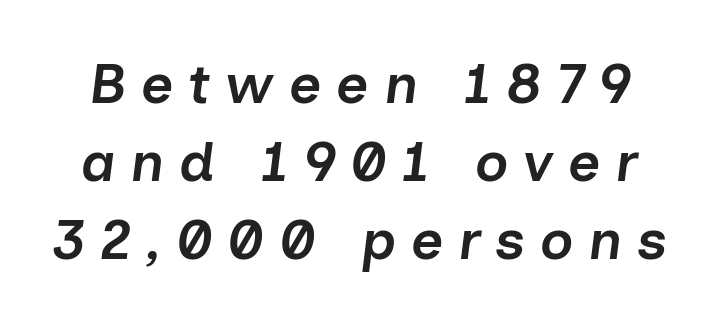
{"italic": "yes", "lean": "right", "slant_degrees": 7, "bold": "semi", "weight": "semibold", "width": "normal", "stroke_contrast": "low", "x_height": "medium", "monospaced": "no", "underline": "no", "line_spacing": "normal", "line_spacing_ratio": 1.39, "letter_spacing": "wide", "letter_spacing_em": 0.26, "glyph_px": 56}
